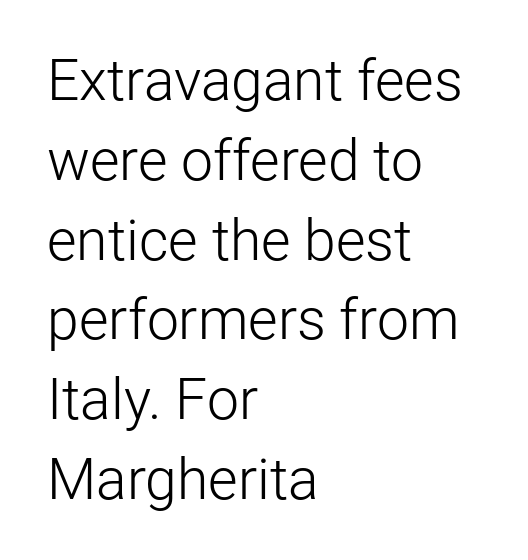
The image shows 57 px light sans-serif type, upright; set left-aligned, normal line spacing (1.4x), normal letter spacing, not underlined; low stroke contrast and a medium x-height.
